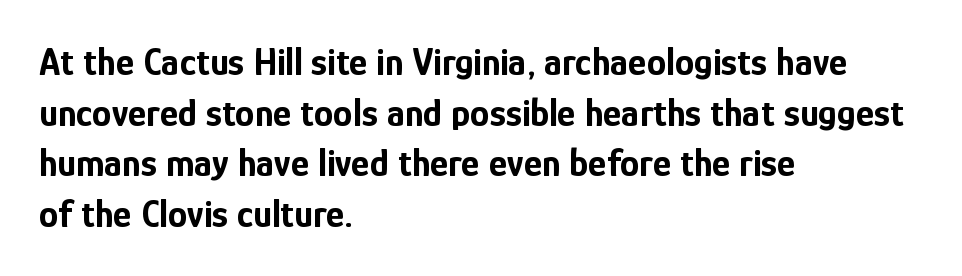
Strong, thick strokes mark this as bold type. Italic? Not at all — the glyphs are vertical. This rendering features lettering with no underline. Glyph-to-glyph distance matches everyday printed text.
